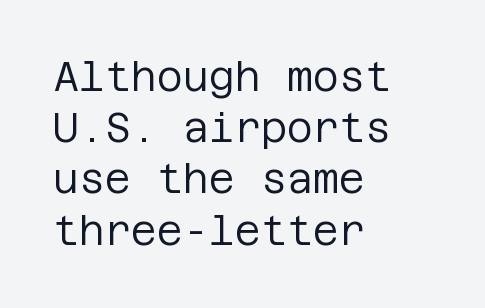
Q: Is the text bold? A: No.
Q: Is the text italic (slanted)? A: No, it is upright.
Q: Is the typeface a serif or a sans-serif typeface? A: Sans-serif.
Q: Is the text underlined? A: No.
Q: How is the paragraph aligned? A: Left-aligned.
Q: Is the spacing between letters normal or unusually wide? A: Normal.
Q: Is the spacing between lines tight, normal or loose? A: Normal.
Q: Width (condensed, normal, or wide)? A: Normal.
Q: Stroke contrast? A: Low.
Q: x-height? A: Large.
